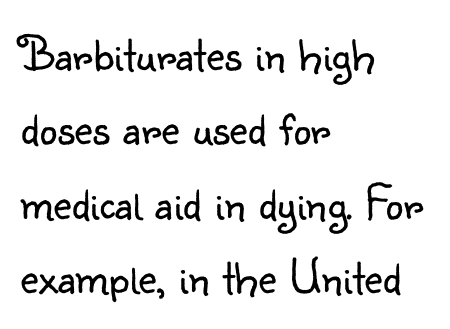
The image shows 50 px light sans-serif type, upright; set left-aligned, normal line spacing (1.49x), normal letter spacing, not underlined; low stroke contrast and a small x-height.
